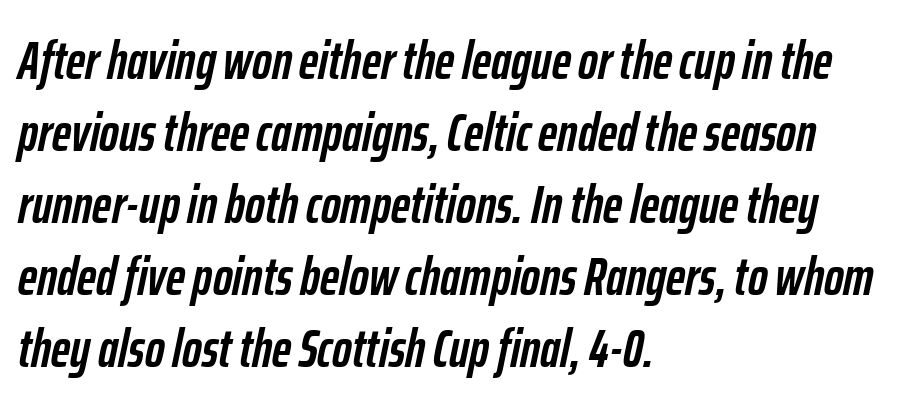
Q: Is the text bold? A: Yes.
Q: Is the text italic (slanted)? A: Yes, it leans right by about 12 degrees.
Q: Is the text underlined? A: No.
Q: How is the paragraph aligned? A: Left-aligned.
Q: Is the spacing between letters normal or unusually wide? A: Normal.
Q: Is the spacing between lines tight, normal or loose? A: Normal.
Q: Width (condensed, normal, or wide)? A: Condensed.
Q: Stroke contrast? A: Low.
Q: x-height? A: Medium.
Q: Monospaced? A: No.
